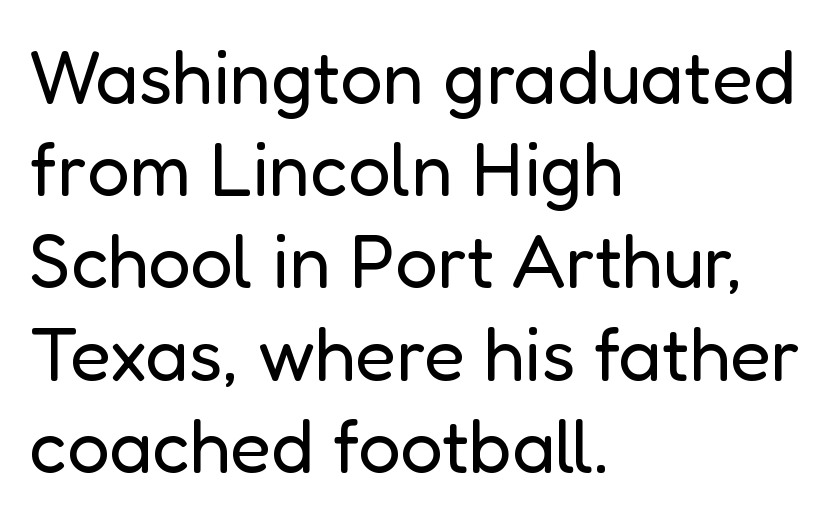
Every character sits straight up, as roman type does. Caption: multi-line text, flush left, ragged right. Tracking value appears to be zero — textbook default spacing. A bare baseline throughout the passage. No chunkiness to these letters — they're not bold. A sans-serif font was chosen for this passage.
